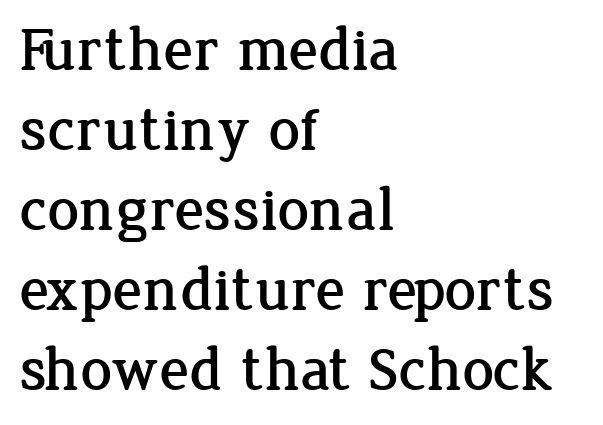
Looks like regular typesetting: each glyph gets only the width it needs. Designer's note — italics off, roman on. A typesetter would call this leading conventional body-copy spacing. The typeface chosen for these lines features serifs. Line starts are locked; line ends wander. The passage shown is not underscored anywhere.
